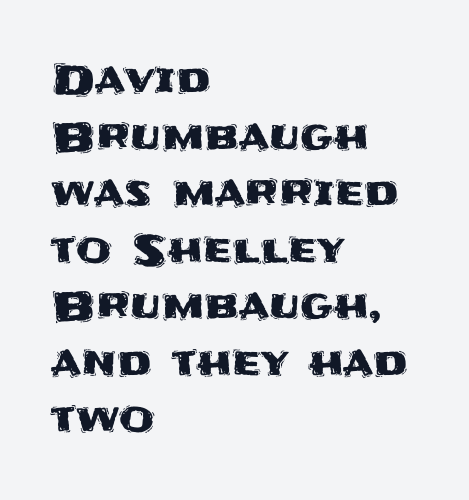
Beneath every word, the page is bare. Looks like regular typesetting: each glyph gets only the width it needs. Here the glyphs are tracked normally, forming tight word shapes. The type sits square on the baseline with zero lean. The font family rendered here belongs to the sans-serif group.
